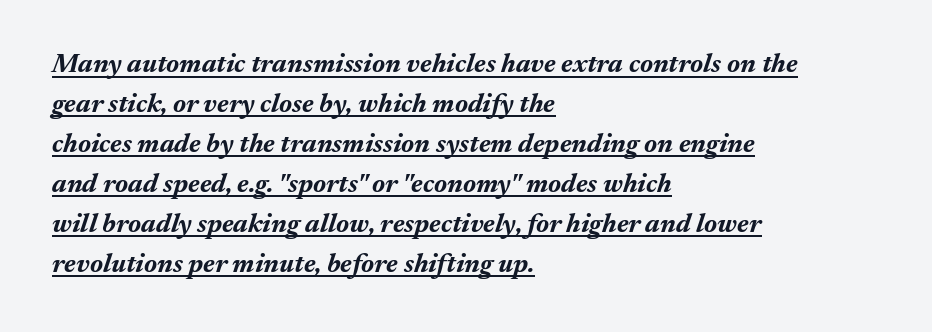
The image shows 27 px bold type, italic (leaning right); set left-aligned, normal line spacing (1.48x), normal letter spacing, underlined.
